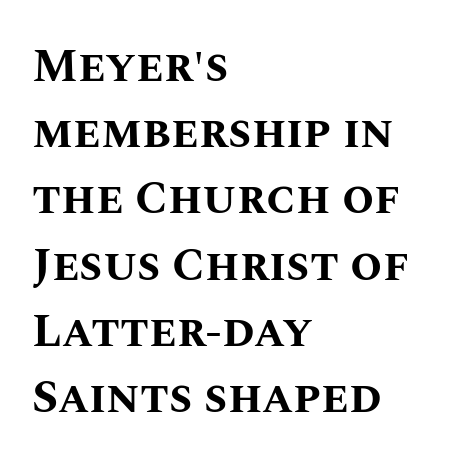
{"italic": "no", "bold": "yes", "weight": "bold", "width": "normal", "stroke_contrast": "medium", "x_height": "large", "monospaced": "no", "underline": "no", "align": "left", "line_spacing": "normal", "line_spacing_ratio": 1.44, "letter_spacing": "normal", "letter_spacing_em": 0.0, "glyph_px": 46}
